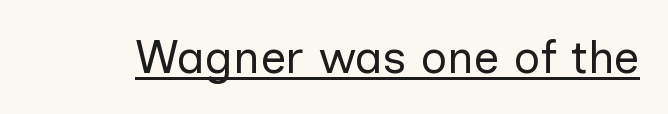
The image shows 46 px regular-weight sans-serif type, upright; set normal letter spacing, underlined; low stroke contrast and a medium x-height.
